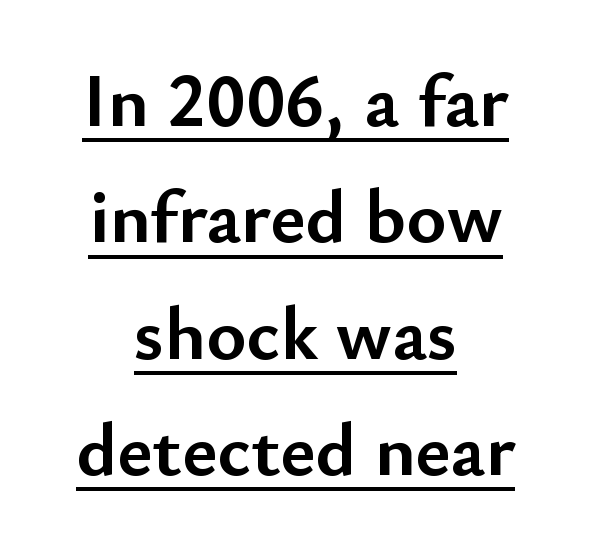
Q: Is the text bold? A: Yes.
Q: Is the text italic (slanted)? A: No, it is upright.
Q: Is the typeface a serif or a sans-serif typeface? A: Sans-serif.
Q: Is the text underlined? A: Yes.
Q: How is the paragraph aligned? A: Centered.
Q: Is the spacing between letters normal or unusually wide? A: Normal.
Q: Is the spacing between lines tight, normal or loose? A: Normal.
Q: Width (condensed, normal, or wide)? A: Normal.
Q: Stroke contrast? A: Low.
Q: x-height? A: Small.
Q: Monospaced? A: No.
